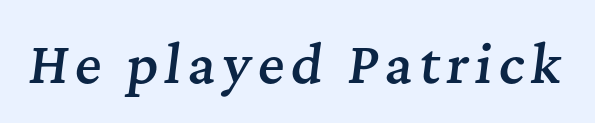
Q: Is the text bold? A: Semi-bold.
Q: Is the text italic (slanted)? A: Yes, it leans right by about 7 degrees.
Q: Is the typeface a serif or a sans-serif typeface? A: Serif.
Q: Is the text underlined? A: No.
Q: Width (condensed, normal, or wide)? A: Normal.
Q: Stroke contrast? A: Medium.
Q: x-height? A: Medium.
Q: Monospaced? A: No.
